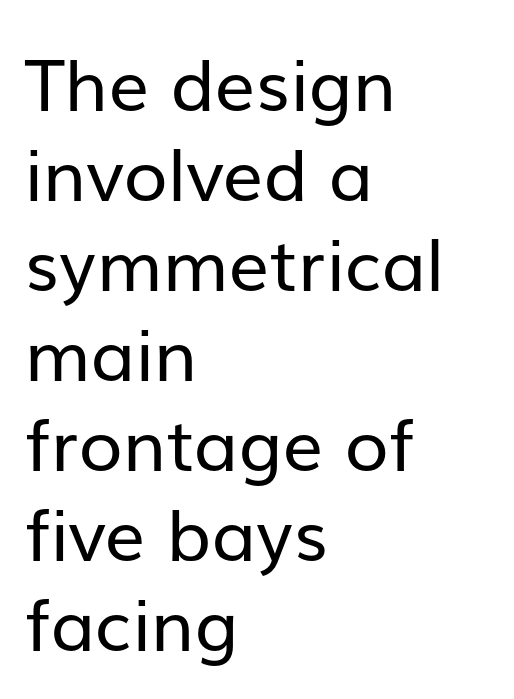
The image shows 72 px regular-weight sans-serif type, upright; set left-aligned, normal line spacing (1.25x), normal letter spacing, not underlined; low stroke contrast and a medium x-height.
